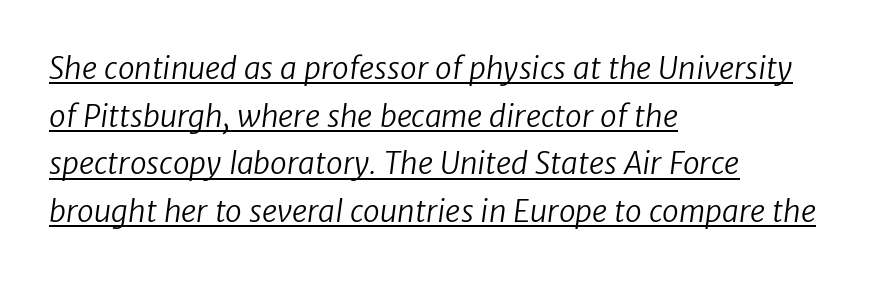
{"serif": "no", "bold": "no", "weight": "regular", "width": "normal", "stroke_contrast": "low", "x_height": "medium", "monospaced": "no", "underline": "yes", "align": "left", "line_spacing": "normal", "line_spacing_ratio": 1.59, "letter_spacing": "normal", "letter_spacing_em": 0.0, "glyph_px": 30}
